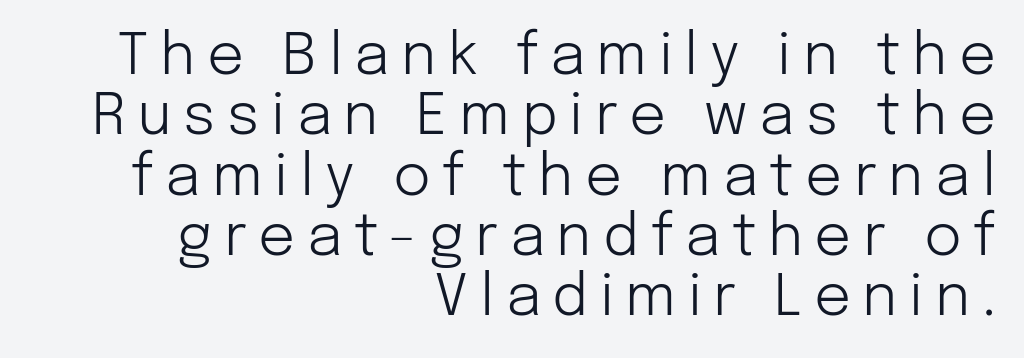
{"serif": "no", "italic": "no", "bold": "no", "weight": "light", "width": "normal", "stroke_contrast": "low", "x_height": "medium", "monospaced": "no", "underline": "no", "align": "right", "line_spacing": "tight", "line_spacing_ratio": 1.04, "letter_spacing": "wide", "letter_spacing_em": 0.2, "glyph_px": 58}
